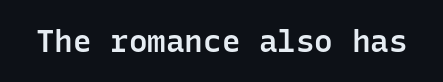
Type style note: lacks serifs. Each glyph is drawn with semibold strokes, heavier than normal yet not fully bold. The type is set solid horizontally, with unmodified tracking. Vertical strokes here are truly vertical.
